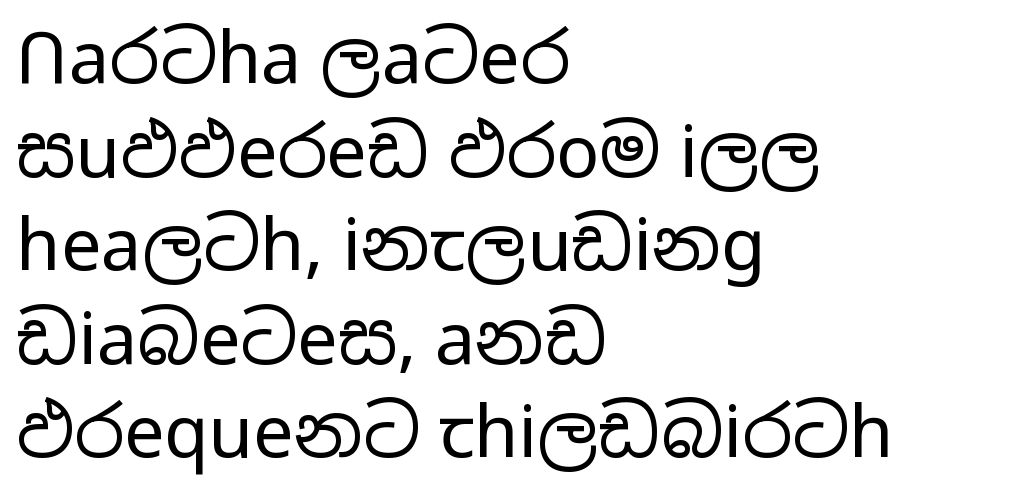
The image shows 72 px regular-weight, wide sans-serif type, upright; set left-aligned, normal line spacing (1.3x), normal letter spacing, not underlined; low stroke contrast and a medium x-height.
